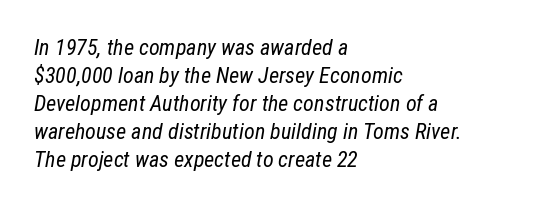
Q: Is the text bold? A: No.
Q: Is the text italic (slanted)? A: Yes, it leans right by about 12 degrees.
Q: Is the text underlined? A: No.
Q: How is the paragraph aligned? A: Left-aligned.
Q: Is the spacing between letters normal or unusually wide? A: Normal.
Q: Is the spacing between lines tight, normal or loose? A: Normal.
